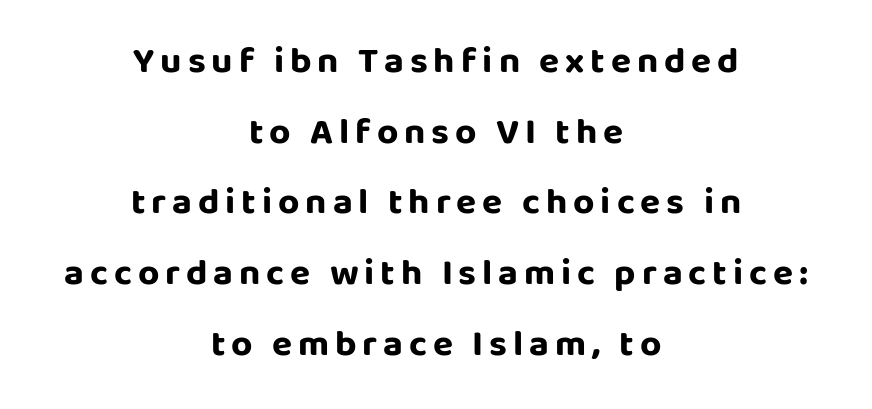
The image shows 37 px bold sans-serif type, upright; set centered, loose line spacing (1.91x), not underlined; low stroke contrast and a large x-height.
